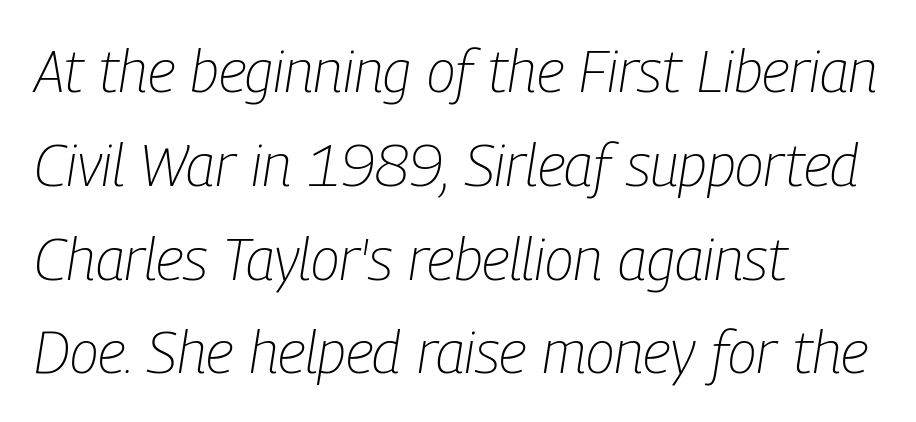
{"italic": "yes", "lean": "right", "slant_degrees": 9, "bold": "no", "weight": "light", "width": "condensed", "stroke_contrast": "low", "x_height": "medium", "monospaced": "no", "underline": "no", "align": "left", "line_spacing": "normal", "line_spacing_ratio": 1.59, "letter_spacing": "normal", "letter_spacing_em": 0.0, "glyph_px": 59}
